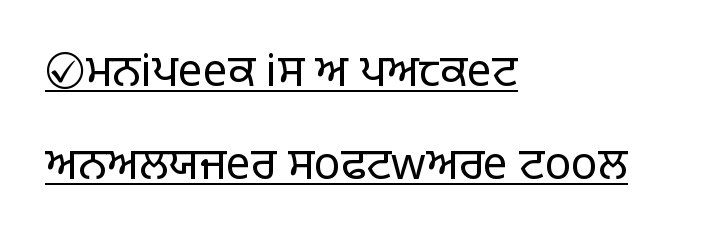
Weight: regular or lighter. A typesetter would mark this as roman, not italic. Spacing verdict: proportional, widths tailored to each character. Reading down the column, the eye jumps a long way to each next line.
